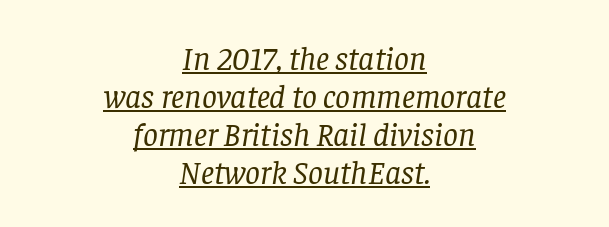
The image shows 33 px regular-weight serif type, italic (leaning right); set centered, tight line spacing (1.15x), normal letter spacing, underlined; low stroke contrast and a large x-height.
